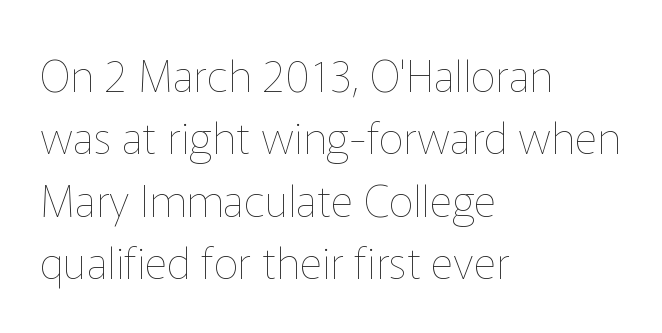
Q: Is the text bold? A: No.
Q: Is the text italic (slanted)? A: No, it is upright.
Q: Is the text underlined? A: No.
Q: How is the paragraph aligned? A: Left-aligned.
Q: Is the spacing between letters normal or unusually wide? A: Normal.
Q: Is the spacing between lines tight, normal or loose? A: Normal.
Q: Width (condensed, normal, or wide)? A: Normal.
Q: Stroke contrast? A: Low.
Q: x-height? A: Medium.
Q: Monospaced? A: No.
